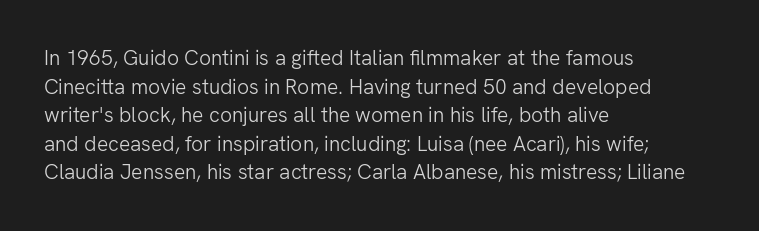
Line beginnings align vertically; line endings do not. Whoever set this chose a conventional vertical rhythm. Stroke mass is kept to a normal reading level or below. Nobody touched the tracking dial on this one.
